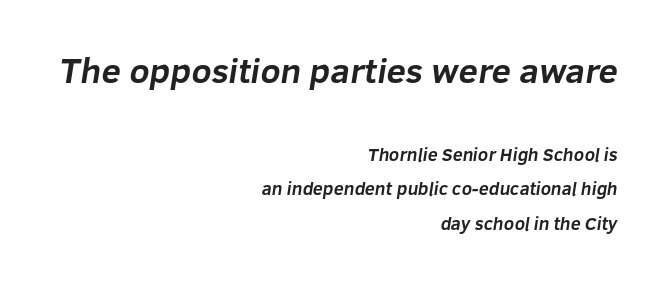
The image shows 35 px bold sans-serif type; set right-aligned, loose line spacing (1.93x), normal letter spacing, not underlined; the first (top) block is 1.94x larger; low stroke contrast and a medium x-height.
